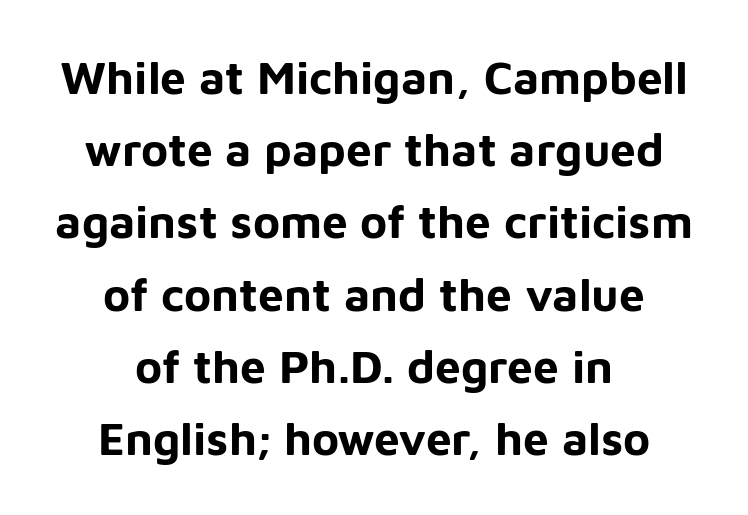
The image shows 46 px bold sans-serif type, upright; set centered, normal line spacing (1.57x), normal letter spacing, not underlined; low stroke contrast and a medium x-height.
